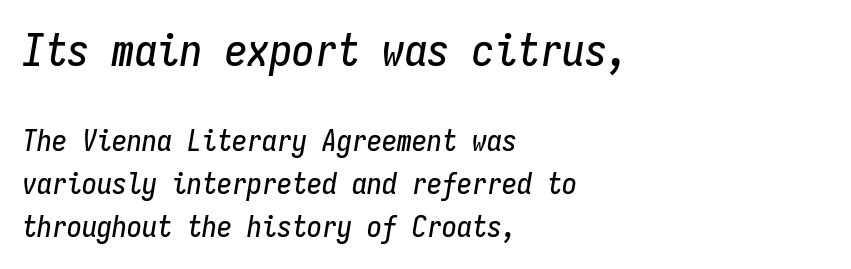
{"italic": "yes", "lean": "right", "slant_degrees": 9, "width": "condensed", "stroke_contrast": "low", "x_height": "medium", "monospaced": "yes", "underline": "no", "align": "left", "line_spacing": "normal", "line_spacing_ratio": 1.43, "letter_spacing": "normal", "letter_spacing_em": 0.0, "larger_block": "first", "size_ratio": 1.5, "glyph_px": 45}
